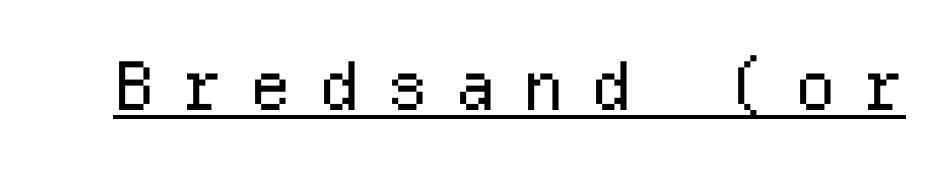
{"serif": "no", "italic": "no", "bold": "no", "weight": "regular", "width": "normal", "stroke_contrast": "low", "x_height": "medium", "monospaced": "yes", "underline": "yes", "letter_spacing": "wide", "letter_spacing_em": 0.38, "glyph_px": 67}
